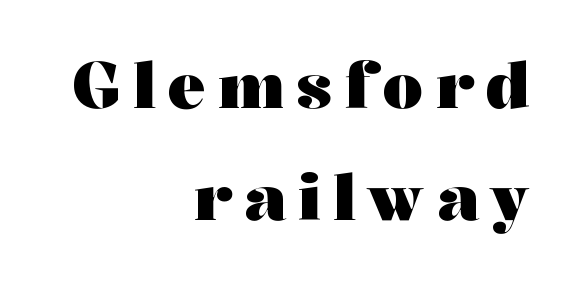
Q: Is the text bold? A: Yes.
Q: Is the text italic (slanted)? A: No, it is upright.
Q: Is the typeface a serif or a sans-serif typeface? A: Serif.
Q: Is the text underlined? A: No.
Q: How is the paragraph aligned? A: Right-aligned.
Q: Is the spacing between letters normal or unusually wide? A: Unusually wide.
Q: Width (condensed, normal, or wide)? A: Wide.
Q: Stroke contrast? A: Medium.
Q: x-height? A: Medium.
Q: Monospaced? A: No.
